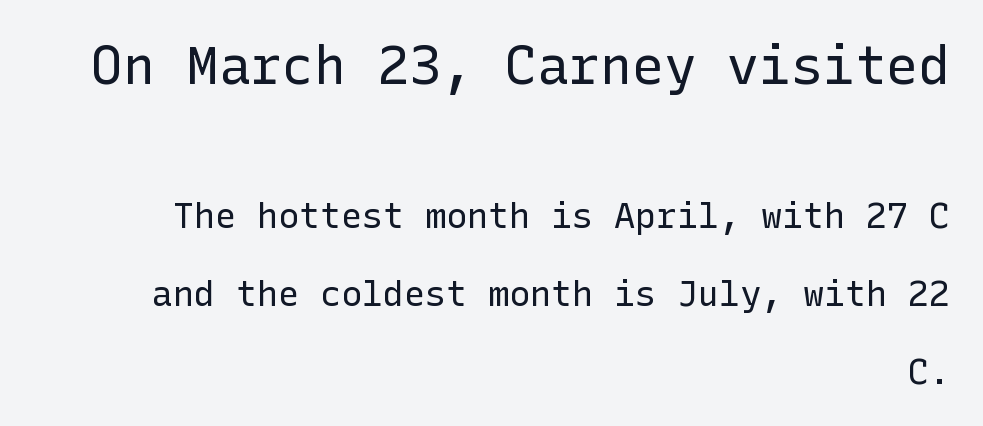
Q: Is the text bold? A: No.
Q: Is the text italic (slanted)? A: No, it is upright.
Q: Is the typeface a serif or a sans-serif typeface? A: Sans-serif.
Q: Is the text underlined? A: No.
Q: How is the paragraph aligned? A: Right-aligned.
Q: Is the spacing between letters normal or unusually wide? A: Normal.
Q: Is the spacing between lines tight, normal or loose? A: Loose.
Q: Which block of text is set in a larger size, the first (top) or the second (bottom)? A: The first (top) one.
Q: Width (condensed, normal, or wide)? A: Normal.
Q: Stroke contrast? A: Low.
Q: x-height? A: Medium.
